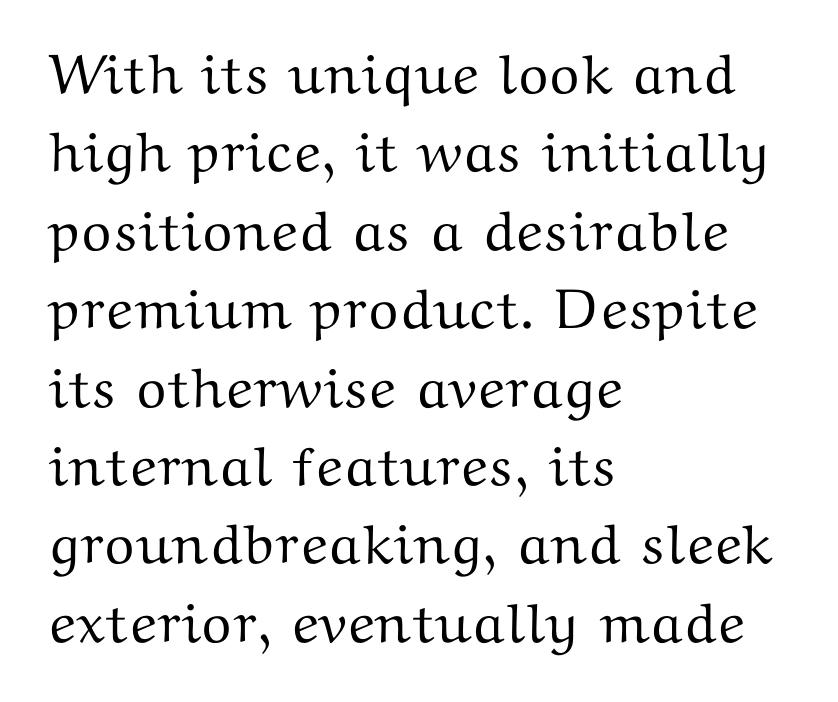
Q: Is the text italic (slanted)? A: No, it is upright.
Q: Is the typeface a serif or a sans-serif typeface? A: Serif.
Q: Is the text underlined? A: No.
Q: How is the paragraph aligned? A: Left-aligned.
Q: Is the spacing between letters normal or unusually wide? A: Normal.
Q: Is the spacing between lines tight, normal or loose? A: Normal.
Q: Width (condensed, normal, or wide)? A: Wide.
Q: Stroke contrast? A: Medium.
Q: x-height? A: Medium.
Q: Monospaced? A: No.
